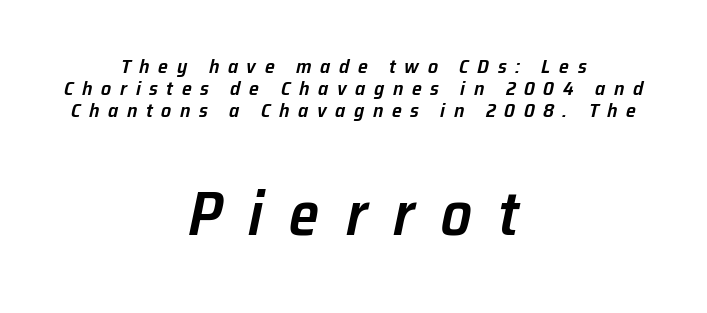
Only glyphs here, with clear space below each row. A centered setting, common on invitations and titles, is used for this passage. Think of a printed novel: that variable character pitch is what you see here. Small over large — that's the arrangement of the two blocks here. Notice how descenders almost collide with the ascenders below — that's tight leading.
